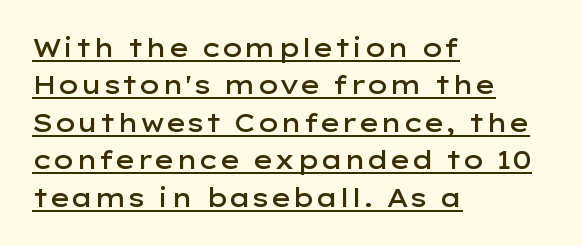
The line-height multiplier appears to be the usual default. No italicization has been applied; the sample stays upright. Compared with an ordinary text face, these strokes are moderately heavier — a semibold. The letters sit at their default tracking, neither squeezed nor spread.
